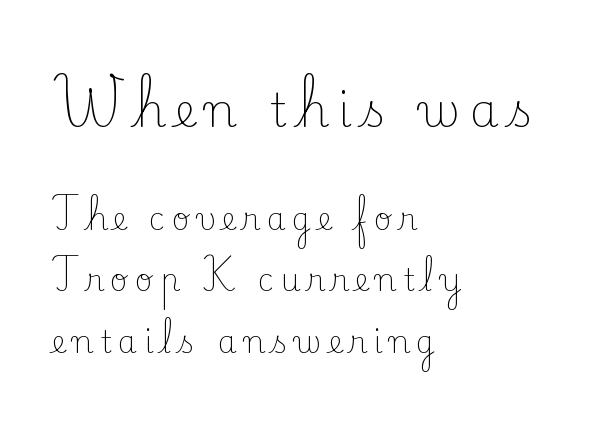
Q: Is the text bold? A: No.
Q: Is the text italic (slanted)? A: No, it is upright.
Q: Is the typeface a serif or a sans-serif typeface? A: Serif.
Q: Is the text underlined? A: No.
Q: How is the paragraph aligned? A: Left-aligned.
Q: Is the spacing between letters normal or unusually wide? A: Unusually wide.
Q: Is the spacing between lines tight, normal or loose? A: Loose.
Q: Which block of text is set in a larger size, the first (top) or the second (bottom)? A: The first (top) one.
Q: Width (condensed, normal, or wide)? A: Normal.
Q: Stroke contrast? A: Low.
Q: x-height? A: Small.
Q: Monospaced? A: No.
